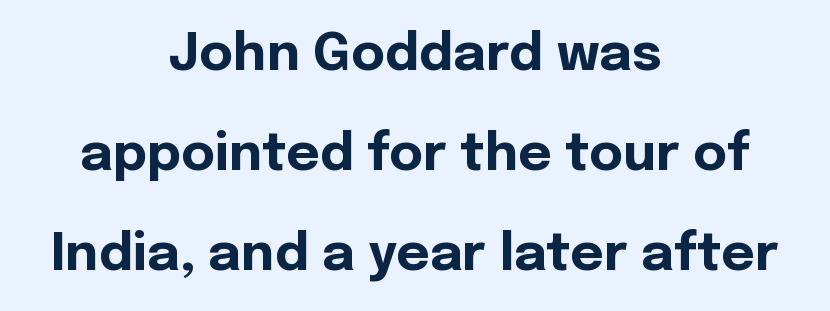
Q: Is the text bold? A: Yes.
Q: Is the text italic (slanted)? A: No, it is upright.
Q: Is the typeface a serif or a sans-serif typeface? A: Sans-serif.
Q: Is the text underlined? A: No.
Q: How is the paragraph aligned? A: Centered.
Q: Is the spacing between letters normal or unusually wide? A: Normal.
Q: Is the spacing between lines tight, normal or loose? A: Loose.
Q: Width (condensed, normal, or wide)? A: Normal.
Q: x-height? A: Medium.
Q: Monospaced? A: No.
